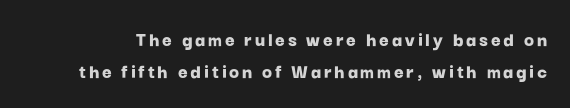
The image shows 21 px bold type, upright; set normal line spacing (1.51x), not underlined.
